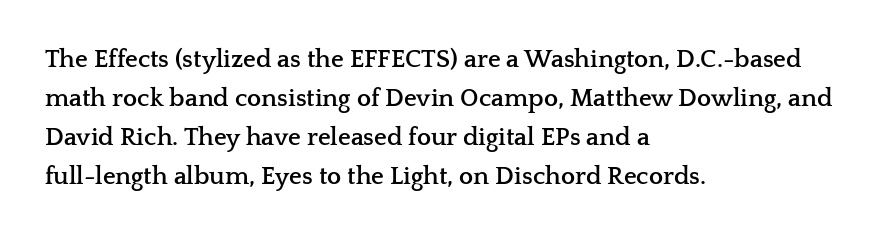
Vertical strokes here are truly vertical. In terms of letterspacing, this is plain default setting. This block has exactly the height ordinary leading produces. Pretty heavy lettering here — definitely bold.
